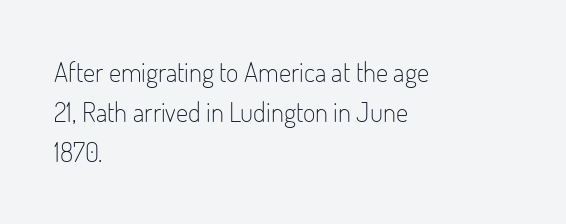
The image shows 27 px text type, upright; set left-aligned, normal line spacing (1.49x), normal letter spacing, not underlined.
